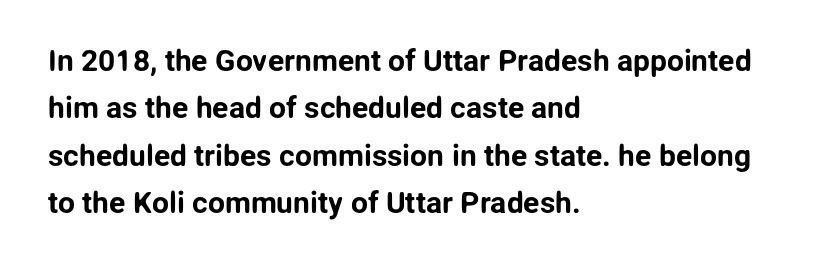
{"serif": "no", "italic": "no", "width": "normal", "stroke_contrast": "low", "x_height": "medium", "monospaced": "no", "underline": "no", "align": "left", "line_spacing": "normal", "line_spacing_ratio": 1.58, "letter_spacing": "normal", "letter_spacing_em": 0.0, "glyph_px": 30}
